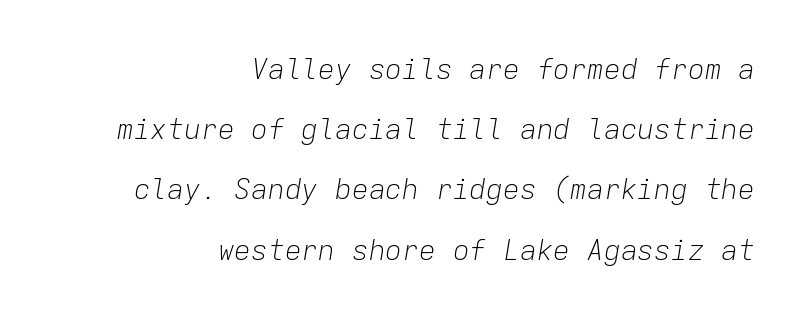
Descenders are the only things crossing below the line. Words appear dense and cohesive because spacing is normal. Stems and bowls with no extra thickness — not bold. Every row of glyphs terminates at an identical x-position on the right. Notice how the stems are inclined rather than vertical — that's the hallmark of italics. Quick note: interline space is abundant.
